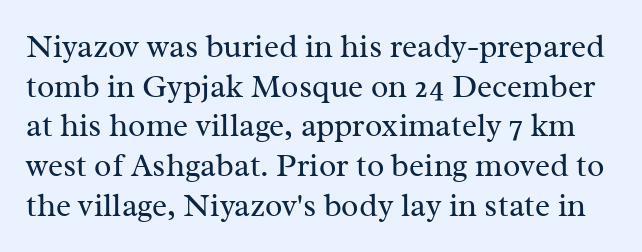
Q: Is the text bold? A: No.
Q: Is the text italic (slanted)? A: No, it is upright.
Q: Is the typeface a serif or a sans-serif typeface? A: Serif.
Q: Is the text underlined? A: No.
Q: Is the spacing between letters normal or unusually wide? A: Normal.
Q: Width (condensed, normal, or wide)? A: Normal.
Q: Stroke contrast? A: Medium.
Q: x-height? A: Medium.
Q: Monospaced? A: No.
